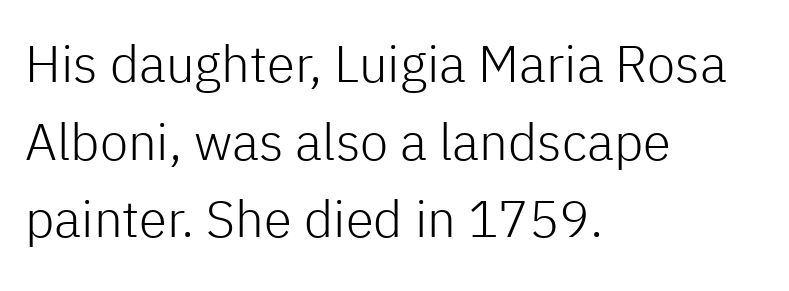
You can tell it's not italic because the verticals are truly vertical. The zone under the glyphs is completely vacant. Words appear dense and cohesive because spacing is normal. This sample is left-justified, so line endings fall wherever the words run out. Varying glyph widths throughout — classic text-font behaviour. The text was rendered using a sans face with plain stroke endings.
